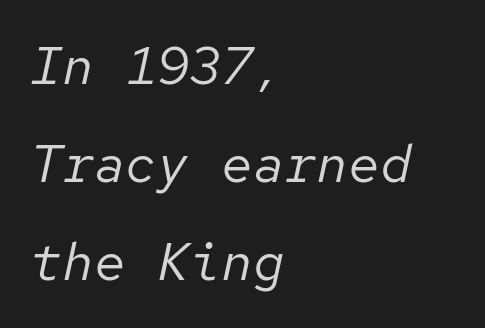
Q: Is the text bold? A: No.
Q: Is the text italic (slanted)? A: Yes, it leans right by about 12 degrees.
Q: Is the text underlined? A: No.
Q: How is the paragraph aligned? A: Left-aligned.
Q: Is the spacing between letters normal or unusually wide? A: Normal.
Q: Width (condensed, normal, or wide)? A: Normal.
Q: Stroke contrast? A: Low.
Q: x-height? A: Medium.
Q: Monospaced? A: Yes.
